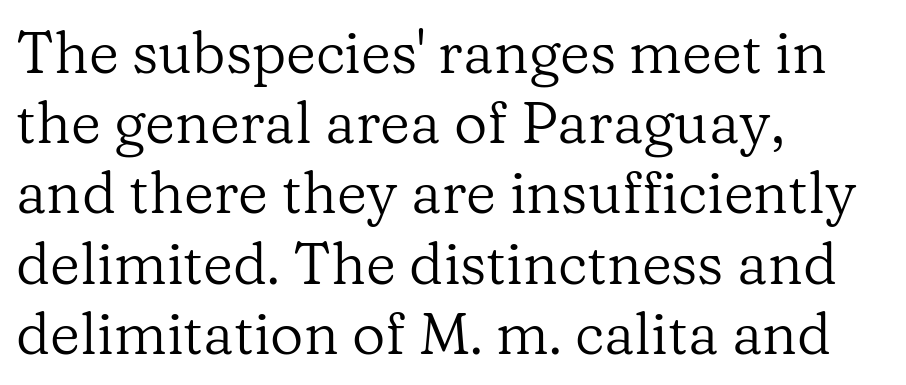
The image shows 58 px regular-weight serif type, upright; set left-aligned, line spacing 1.21x, normal letter spacing, not underlined; low stroke contrast and a medium x-height.
